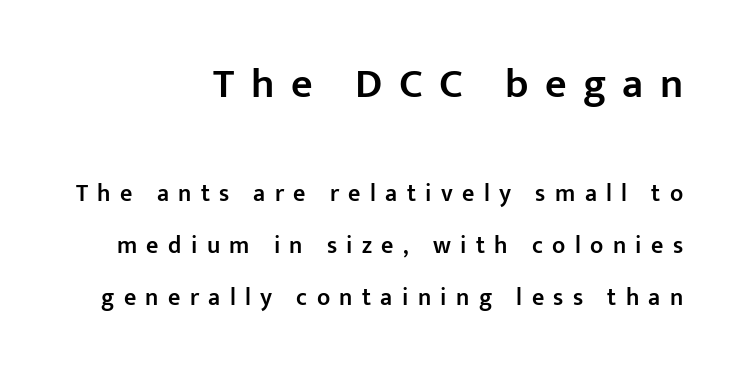
Q: Is the text bold? A: Semi-bold.
Q: Is the text italic (slanted)? A: No, it is upright.
Q: Is the typeface a serif or a sans-serif typeface? A: Sans-serif.
Q: Is the text underlined? A: No.
Q: How is the paragraph aligned? A: Right-aligned.
Q: Is the spacing between letters normal or unusually wide? A: Unusually wide.
Q: Is the spacing between lines tight, normal or loose? A: Loose.
Q: Which block of text is set in a larger size, the first (top) or the second (bottom)? A: The first (top) one.
Q: Width (condensed, normal, or wide)? A: Normal.
Q: Stroke contrast? A: Low.
Q: x-height? A: Medium.
Q: Monospaced? A: No.
